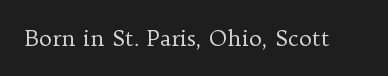
The space directly below the letters is spotless. Quick note: not italic, upright. The line texture is even and compact thanks to regular tracking. These glyphs show unthickened strokes, regular width or finer.
